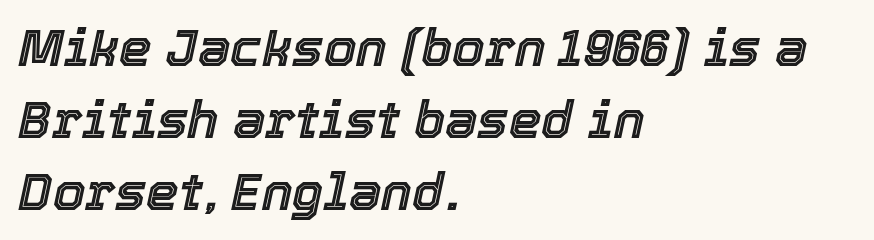
Honestly, the letter spacing is just normal — you wouldn't notice it. Nobody drew a line under any word here. The whole block is typeset with a tilt. Think of a printed novel: that variable character pitch is what you see here. Regarding leading, the lines here are spaced in the standard way.
